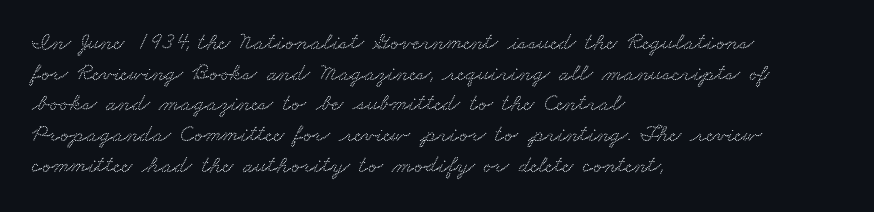
Q: Is the text underlined? A: No.
Q: How is the paragraph aligned? A: Left-aligned.
Q: Is the spacing between letters normal or unusually wide? A: Normal.
Q: Is the spacing between lines tight, normal or loose? A: Normal.
